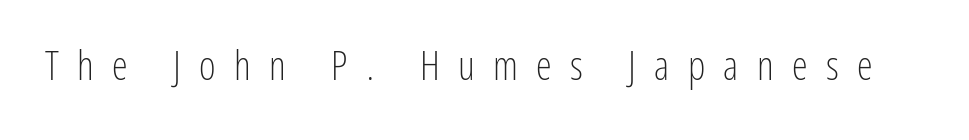
The image shows 40 px light, condensed sans-serif type, upright; set unusually wide letter spacing (+0.46 em), not underlined; low stroke contrast and a medium x-height.
